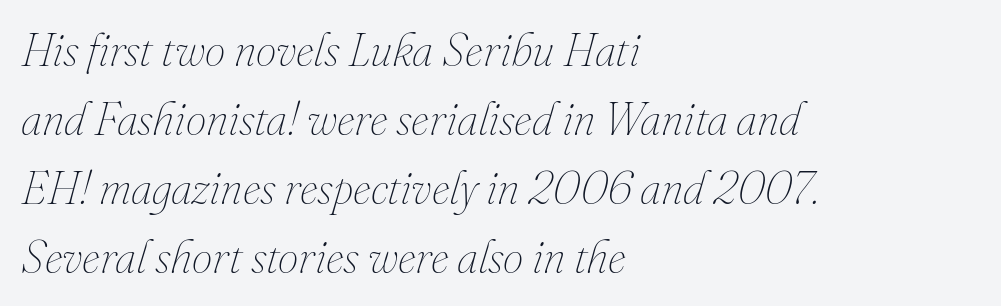
{"italic": "yes", "lean": "right", "slant_degrees": 16, "bold": "no", "weight": "thin", "width": "normal", "stroke_contrast": "medium", "x_height": "small", "monospaced": "no", "underline": "no", "align": "left", "line_spacing": "normal", "line_spacing_ratio": 1.5, "letter_spacing": "normal", "letter_spacing_em": 0.0, "glyph_px": 46}
